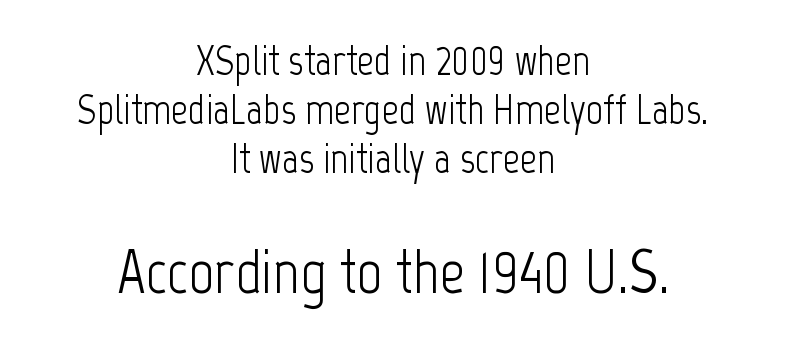
{"serif": "no", "italic": "no", "bold": "no", "weight": "light", "width": "condensed", "stroke_contrast": "low", "x_height": "medium", "monospaced": "no", "underline": "no", "align": "center", "line_spacing_ratio": 1.17, "letter_spacing": "normal", "letter_spacing_em": 0.0, "larger_block": "second", "size_ratio": 1.5, "glyph_px": 63}
